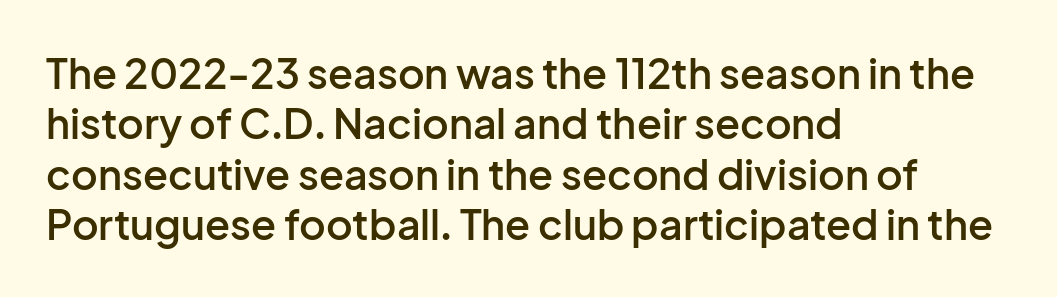
{"serif": "no", "italic": "no", "bold": "semi", "weight": "semibold", "width": "normal", "stroke_contrast": "low", "x_height": "medium", "monospaced": "no", "underline": "no", "align": "left", "line_spacing_ratio": 1.23, "letter_spacing": "normal", "letter_spacing_em": 0.0, "glyph_px": 41}
